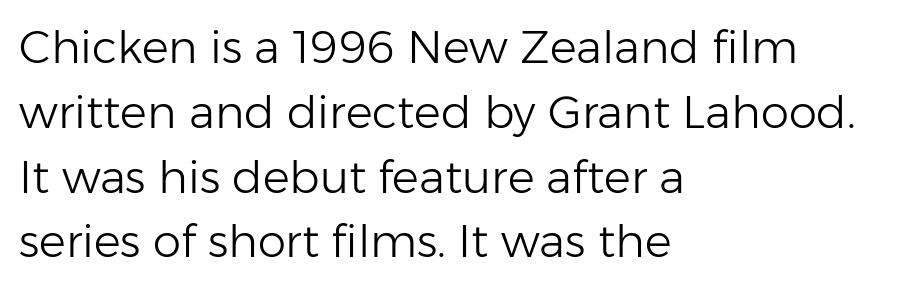
Q: Is the text bold? A: No.
Q: Is the text italic (slanted)? A: No, it is upright.
Q: Is the typeface a serif or a sans-serif typeface? A: Sans-serif.
Q: Is the text underlined? A: No.
Q: How is the paragraph aligned? A: Left-aligned.
Q: Is the spacing between letters normal or unusually wide? A: Normal.
Q: Is the spacing between lines tight, normal or loose? A: Normal.
Q: Width (condensed, normal, or wide)? A: Normal.
Q: Stroke contrast? A: Low.
Q: x-height? A: Medium.
Q: Monospaced? A: No.
